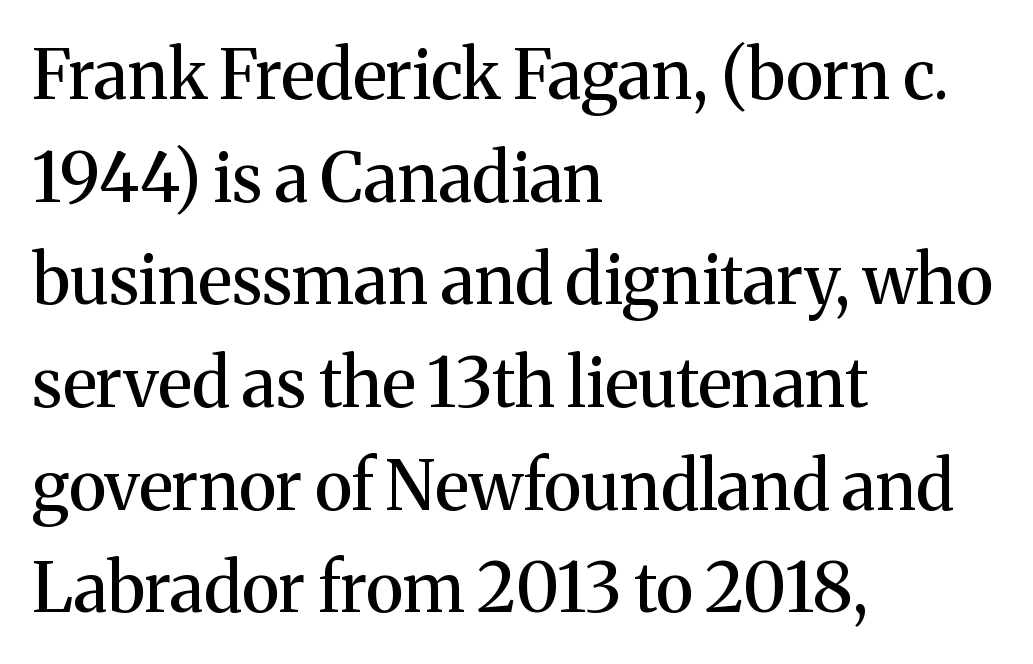
Small tapered or slab feet sit at the stroke ends, so this counts as serif. When letters stand straight like this, we call the style roman or upright. Honestly, there is no underline to notice here at all. Each letter keeps its own natural width here, so spacing adapts to shape. Each word holds together tightly as a unit, with standard inter-letter gaps.
